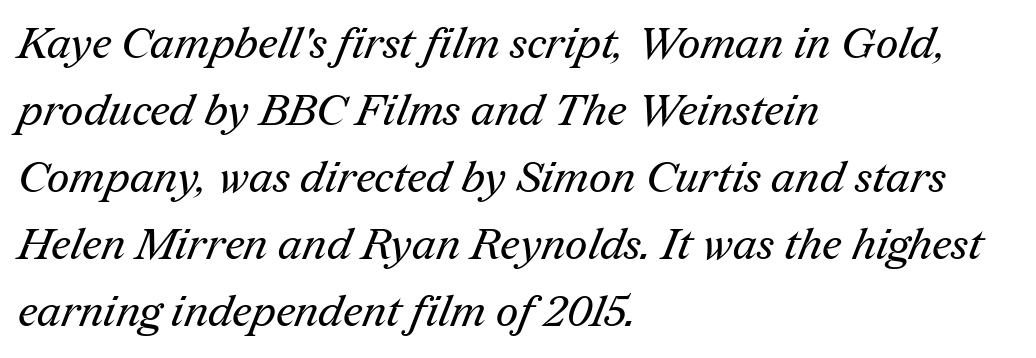
Q: Is the text bold? A: No.
Q: Is the typeface a serif or a sans-serif typeface? A: Serif.
Q: Is the text underlined? A: No.
Q: How is the paragraph aligned? A: Left-aligned.
Q: Is the spacing between letters normal or unusually wide? A: Normal.
Q: Is the spacing between lines tight, normal or loose? A: Normal.
Q: Width (condensed, normal, or wide)? A: Normal.
Q: Stroke contrast? A: Medium.
Q: x-height? A: Medium.
Q: Monospaced? A: No.
